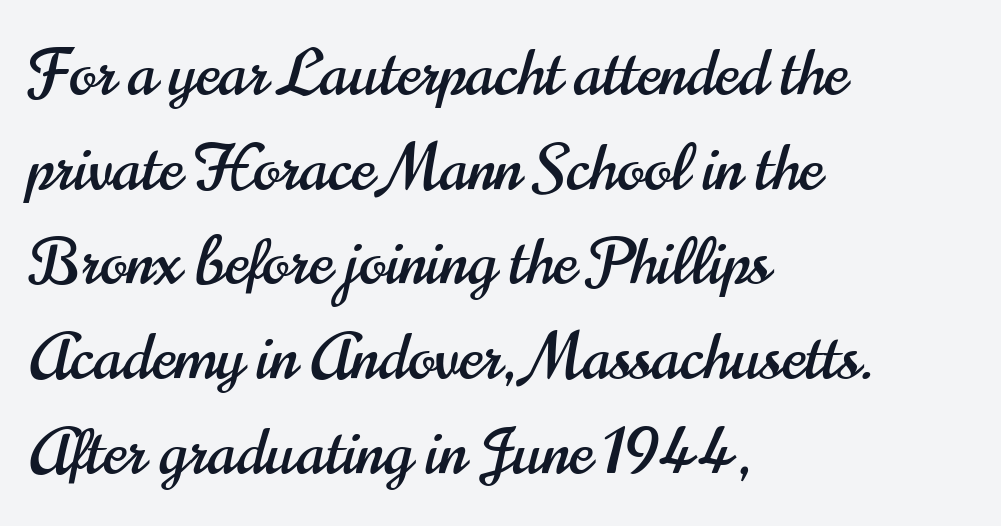
Glance below the letters and you will spot only blank space. Leading: standard. Note the varied advance widths — an 'i' is clearly narrower than an 'm'.
